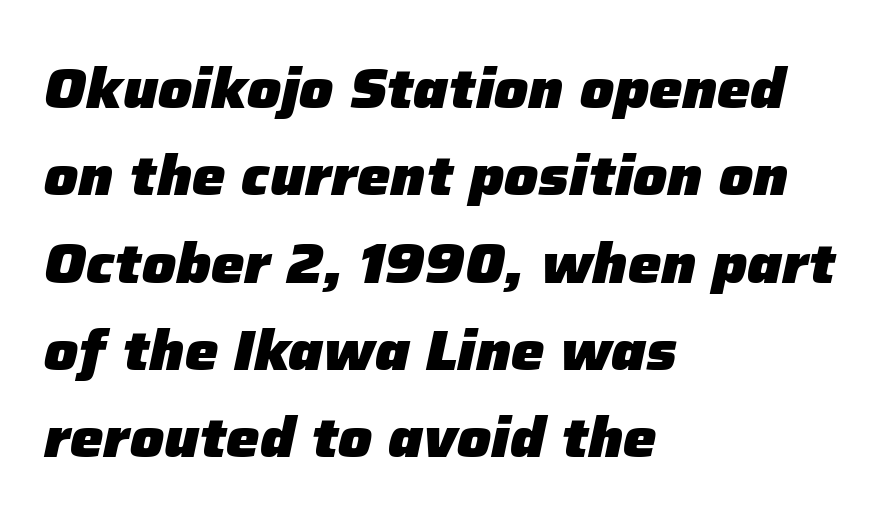
Q: Is the text bold? A: Yes.
Q: Is the text italic (slanted)? A: Yes, it leans right by about 12 degrees.
Q: Is the text underlined? A: No.
Q: How is the paragraph aligned? A: Left-aligned.
Q: Is the spacing between letters normal or unusually wide? A: Normal.
Q: Is the spacing between lines tight, normal or loose? A: Normal.
Q: Width (condensed, normal, or wide)? A: Normal.
Q: Stroke contrast? A: Low.
Q: x-height? A: Medium.
Q: Monospaced? A: No.
